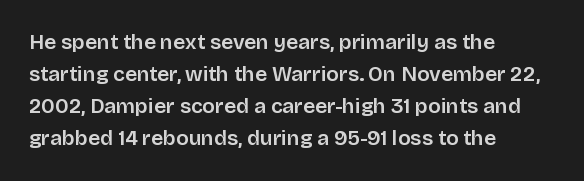
{"italic": "no", "underline": "no", "align": "left", "line_spacing": "normal", "line_spacing_ratio": 1.53, "letter_spacing": "normal", "letter_spacing_em": 0.0, "glyph_px": 21}
